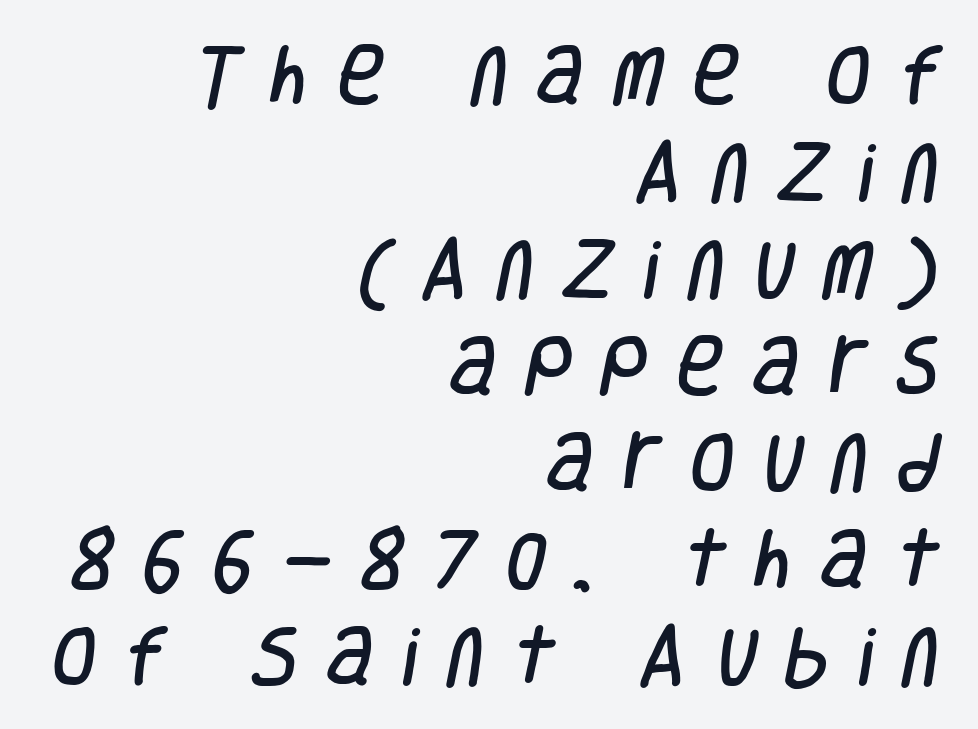
The image shows 65 px condensed sans-serif type; set right-aligned, normal line spacing (1.49x), unusually wide letter spacing (+0.44 em), not underlined; low stroke contrast and a large x-height.
